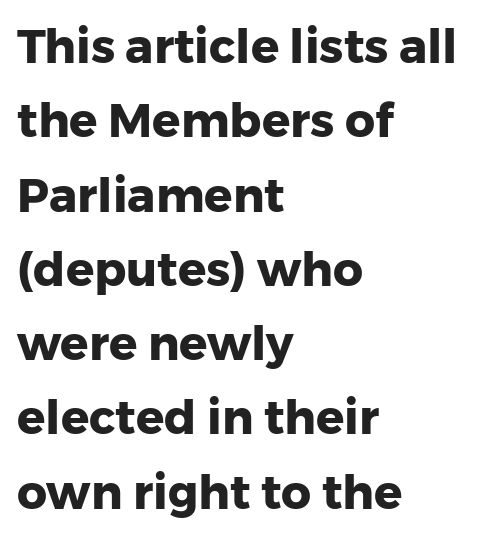
The axis of the letterforms is exactly vertical. The rendering anchors every line to the left-hand side. The lines sit at an ordinary, default distance from one another. Look at the bottom of the vertical strokes: they stop flat, with no serifs. Check under the words: just untouched page. Short note: letters normally spaced.
